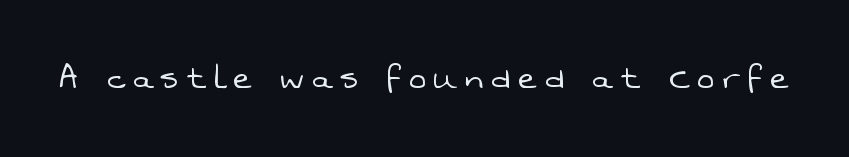
Do the characters align in a grid? No, the font is proportional. Descenders hang freely into open space. No heavy texture on the line: the type isn't bold. The letterforms stand isolated, each surrounded by extra space.
